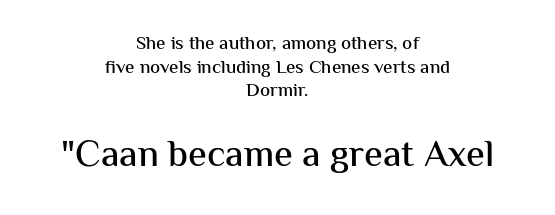
{"serif": "no", "italic": "no", "width": "normal", "stroke_contrast": "medium", "x_height": "medium", "monospaced": "no", "underline": "no", "align": "center", "line_spacing_ratio": 1.24, "letter_spacing": "normal", "letter_spacing_em": 0.0, "larger_block": "second", "size_ratio": 2.0, "glyph_px": 38}
